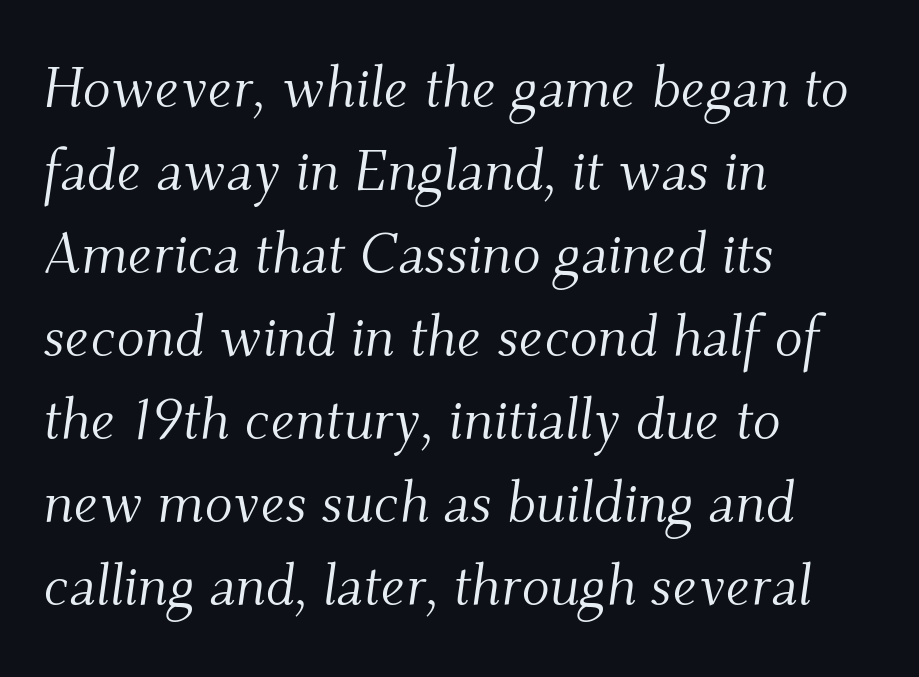
{"serif": "yes", "italic": "yes", "lean": "right", "slant_degrees": 9, "bold": "no", "weight": "light", "width": "normal", "stroke_contrast": "medium", "x_height": "small", "monospaced": "no", "underline": "no", "align": "left", "line_spacing": "normal", "line_spacing_ratio": 1.43, "letter_spacing": "normal", "letter_spacing_em": 0.0, "glyph_px": 58}
